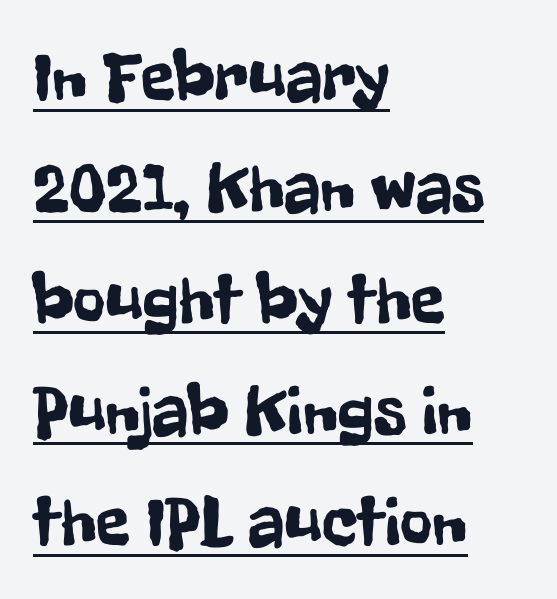
Is this a sans? Yes — the strokes have no serifs. The rows are spaced the way most documents space them. The gaps between neighbouring characters are ordinary and unremarkable. These lines are rendered in a variable-pitch font. The words here are underlined. A typesetter would mark this as roman, not italic.
